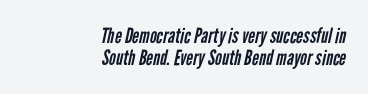
The horizontal fit of the characters is conventional and even. The passage is arranged like a letterhead date or caption credit — flush right. Whoever set this chose condensed vertical rhythm over breathing room. The passage shown is not bold in any degree.
